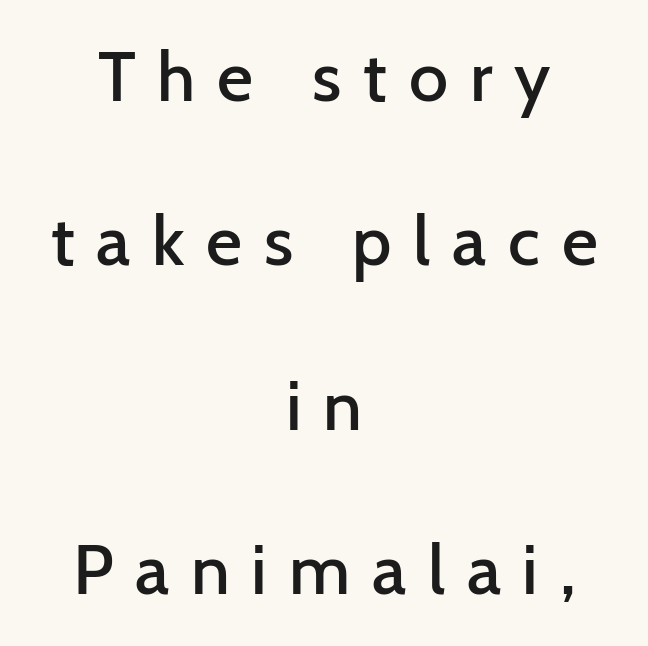
Designer's note — italics off, roman on. The area under the type is left untouched. This is moderately heavy type, rendered in semibold. Teacher's note: observe the equal gaps on both sides — that is centered alignment. Stroke terminals: plain, sans-serif. Between one letter and the next there's a generous, obvious gap.
